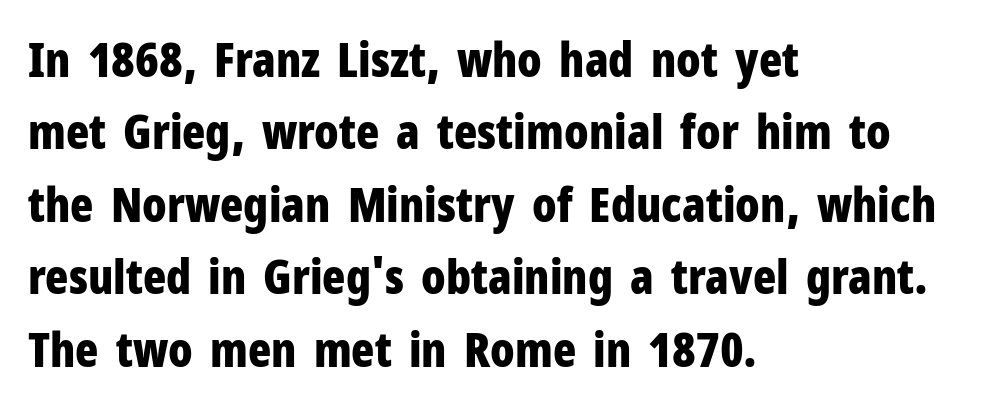
The letters carry no serifs — their stems end cleanly without finishing strokes. Posture: upright roman. The strokes are fattened all the way to bold. Looks like regular typesetting: each glyph gets only the width it needs. Underlining? Definitely not there. If you drew a ruler down the left edge, every line would touch it.
